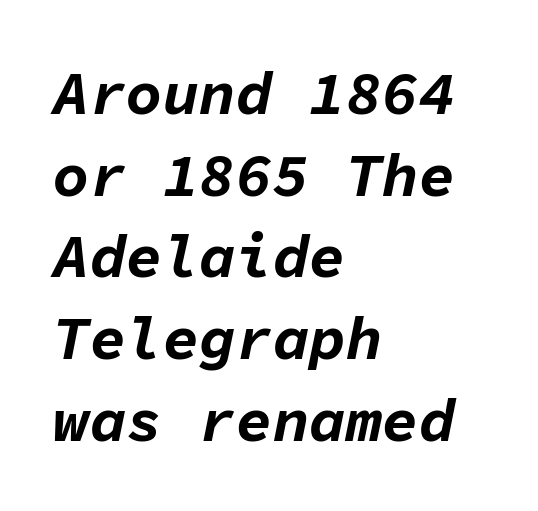
The string is rendered with underlining switched off. There's an unmistakable incline to the writing here. Observe the ordinary spacing: letters are neighbours, not strangers. These lines sit exactly where default settings would place them. A student would call this left alignment; a typographer would say flush left, rag right. Monospaced: the letters line up in strict vertical columns.
